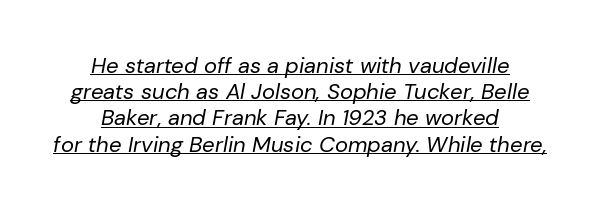
{"italic": "yes", "lean": "right", "slant_degrees": 10, "bold": "no", "underline": "yes", "align": "center", "line_spacing_ratio": 1.19, "letter_spacing": "normal", "letter_spacing_em": 0.0, "glyph_px": 22}
